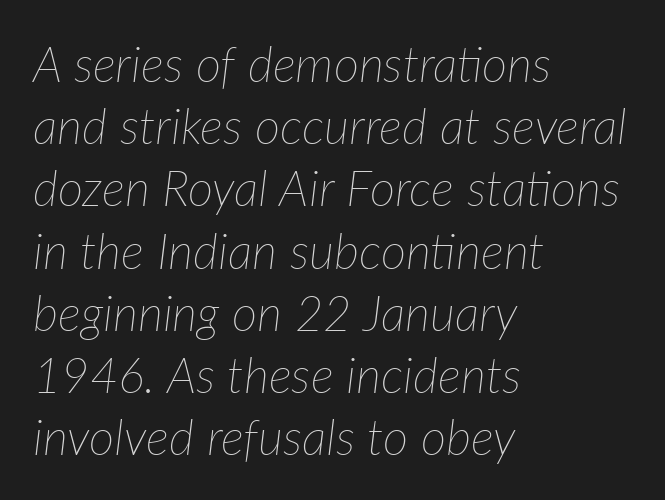
The image shows 49 px thin type, italic (leaning right); set left-aligned, normal line spacing (1.27x), normal letter spacing, not underlined; low stroke contrast and a medium x-height.
